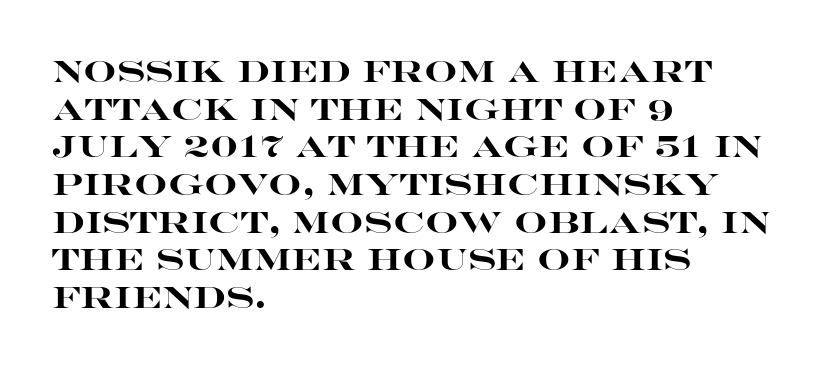
Does the leading feel generous? No, just average. Typographic density is high because the face is bold. Proportional: the letters do not fall into vertical columns. Casual observation: everything's shoved over to the left. Nope, not italic — everything's standing straight.
